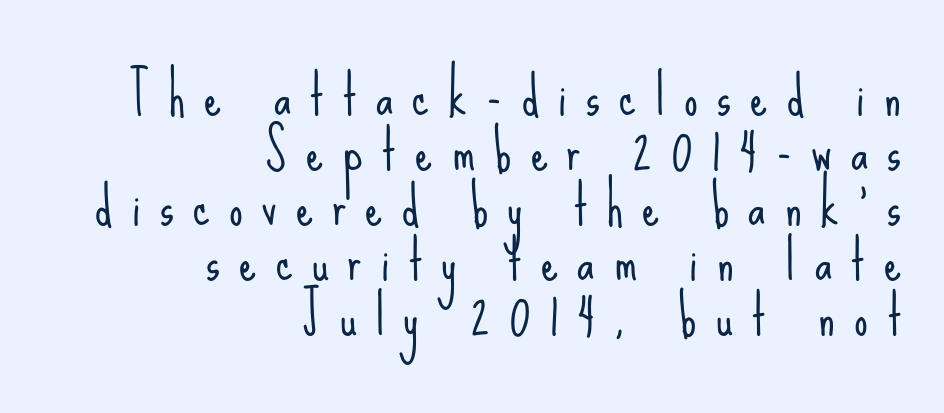
Q: Is the text bold? A: No.
Q: Is the text italic (slanted)? A: No, it is upright.
Q: Is the typeface a serif or a sans-serif typeface? A: Sans-serif.
Q: Is the text underlined? A: No.
Q: How is the paragraph aligned? A: Right-aligned.
Q: Is the spacing between letters normal or unusually wide? A: Unusually wide.
Q: Is the spacing between lines tight, normal or loose? A: Tight.
Q: Width (condensed, normal, or wide)? A: Condensed.
Q: Stroke contrast? A: Low.
Q: x-height? A: Small.
Q: Monospaced? A: No.
